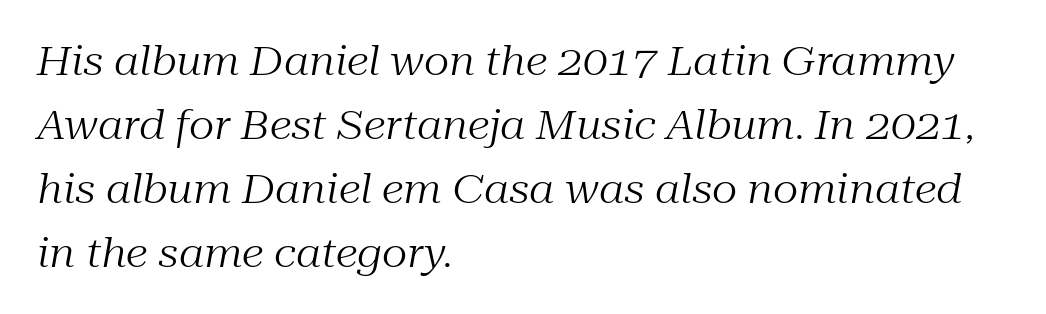
Unmarked baselines from the first word to the last. These lines are rendered in a variable-pitch font. Reading down the block, your eye returns to a fixed left position each line. The specimen reads as italic at a glance.
